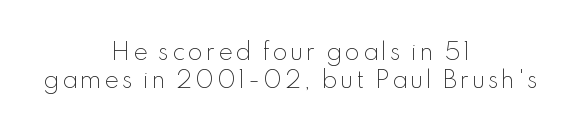
Q: Is the text bold? A: No.
Q: Is the text italic (slanted)? A: No, it is upright.
Q: Is the text underlined? A: No.
Q: How is the paragraph aligned? A: Centered.
Q: Is the spacing between lines tight, normal or loose? A: Normal.
